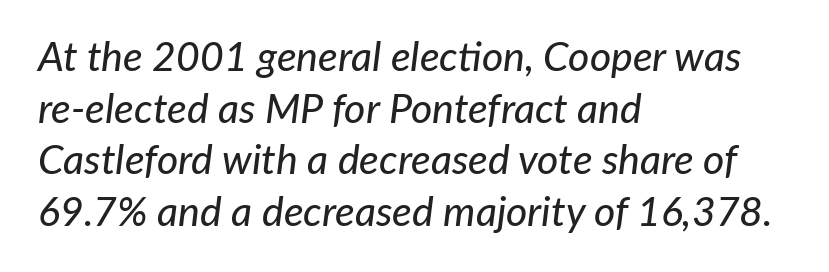
The image shows 41 px text type, italic (leaning right); set left-aligned, normal line spacing (1.26x), normal letter spacing, not underlined; low stroke contrast and a medium x-height.
